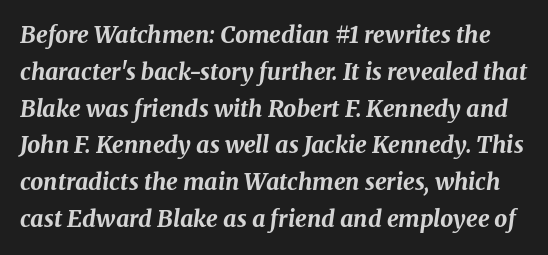
The image shows 23 px bold type, italic (leaning right); set normal line spacing (1.6x), normal letter spacing, not underlined.
